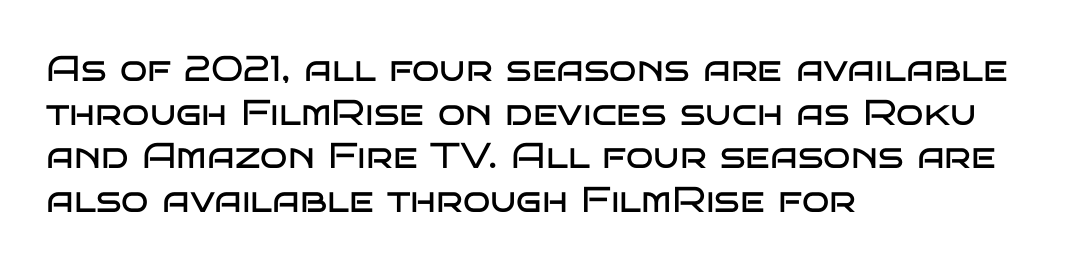
Q: Is the text bold? A: No.
Q: Is the text italic (slanted)? A: No, it is upright.
Q: Is the typeface a serif or a sans-serif typeface? A: Sans-serif.
Q: Is the text underlined? A: No.
Q: How is the paragraph aligned? A: Left-aligned.
Q: Is the spacing between letters normal or unusually wide? A: Normal.
Q: Width (condensed, normal, or wide)? A: Wide.
Q: Stroke contrast? A: Low.
Q: x-height? A: Large.
Q: Monospaced? A: No.
